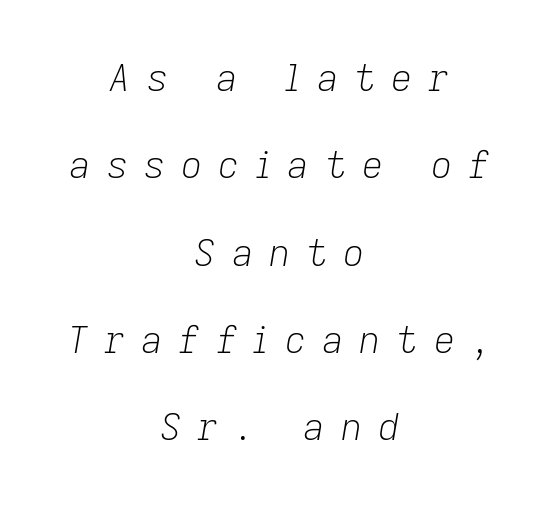
The image shows 37 px light type, italic (leaning right); set centered, loose line spacing (2.36x), unusually wide letter spacing (+0.43 em), not underlined; low stroke contrast and a medium x-height.
